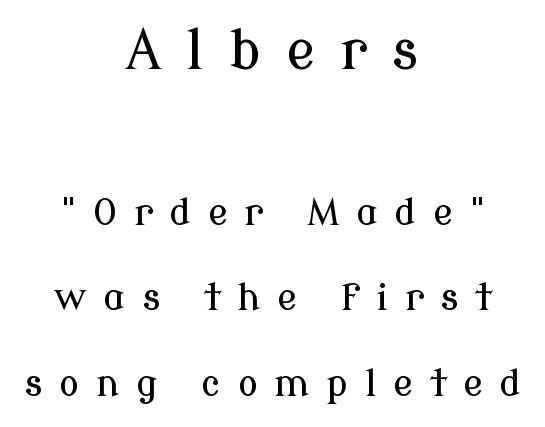
{"serif": "yes", "italic": "no", "width": "normal", "stroke_contrast": "low", "x_height": "medium", "monospaced": "no", "underline": "no", "align": "center", "line_spacing": "loose", "line_spacing_ratio": 2.32, "letter_spacing": "wide", "letter_spacing_em": 0.45, "larger_block": "first", "size_ratio": 1.49, "glyph_px": 55}
